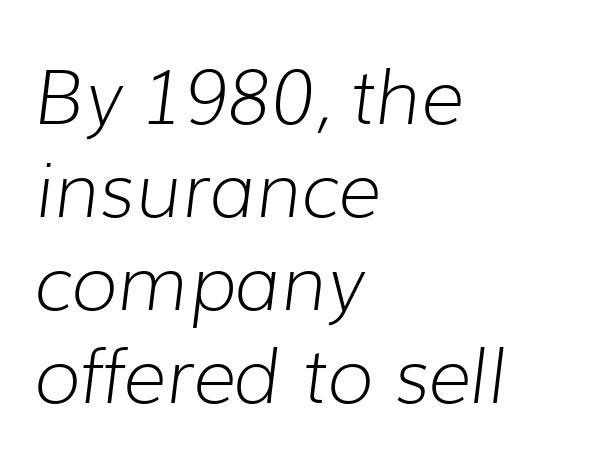
{"italic": "yes", "lean": "right", "slant_degrees": 7, "bold": "no", "weight": "light", "width": "normal", "stroke_contrast": "low", "x_height": "medium", "monospaced": "no", "underline": "no", "align": "left", "line_spacing_ratio": 1.24, "letter_spacing": "normal", "letter_spacing_em": 0.0, "glyph_px": 75}
